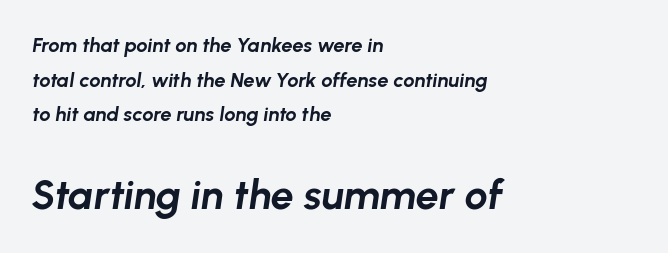
Short note: letters normally spaced. The passage shown is typed in a proportional face where columns would drift. Heavy-handed strokes throughout: this text is bold. Line beginnings align vertically; line endings do not.
